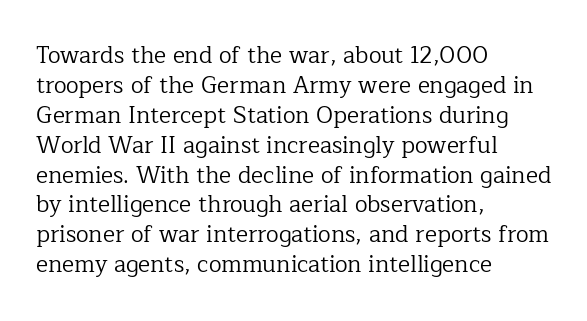
The lines are quadded left. The font sits on the lighter half of the weight spectrum, regular included. Tracking here is standard; glyphs follow each other at the usual distance. Italic? Not at all — the glyphs are vertical. Rule under the text: the space is simply empty.
